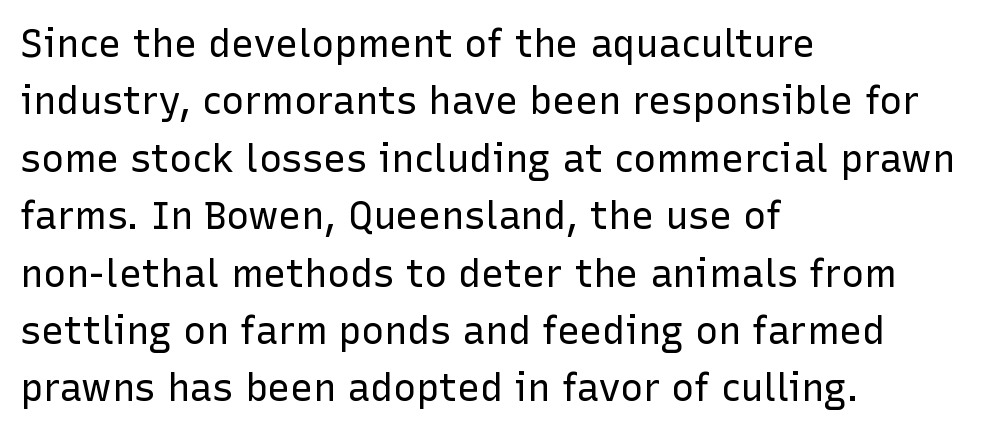
Any mark beneath the type? The region is blank. The face used here is a sans, in the tradition of grotesques and geometrics. These lines are rendered in a variable-pitch font. Line spacing here is normal. A classic flush-left, rag-right setting is used for this passage. These lines were composed using upright roman letters.
